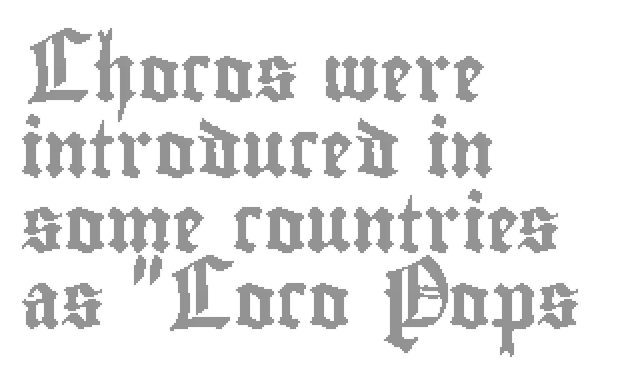
The image shows 56 px condensed type, upright; set left-aligned, normal line spacing (1.35x), normal letter spacing, not underlined; a small x-height.
